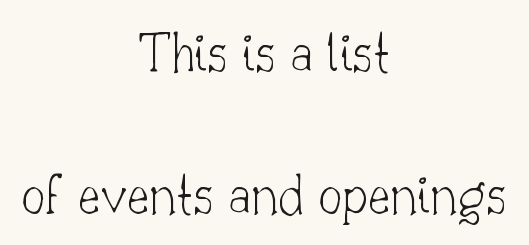
{"serif": "yes", "italic": "no", "bold": "no", "weight": "thin", "width": "normal", "stroke_contrast": "low", "x_height": "small", "monospaced": "no", "underline": "no", "align": "center", "line_spacing": "loose", "line_spacing_ratio": 2.41, "letter_spacing": "normal", "letter_spacing_em": 0.0, "glyph_px": 59}
